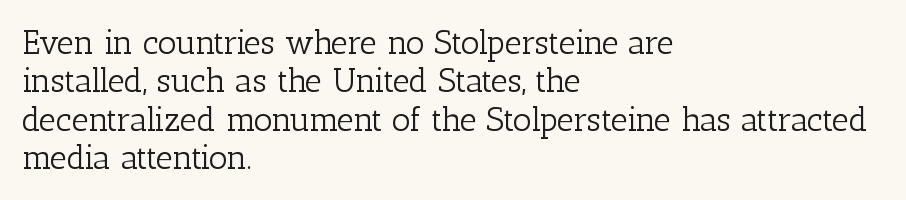
The image shows 33 px light serif type, upright; set left-aligned, line spacing 1.16x, normal letter spacing, not underlined; low stroke contrast and a medium x-height.
